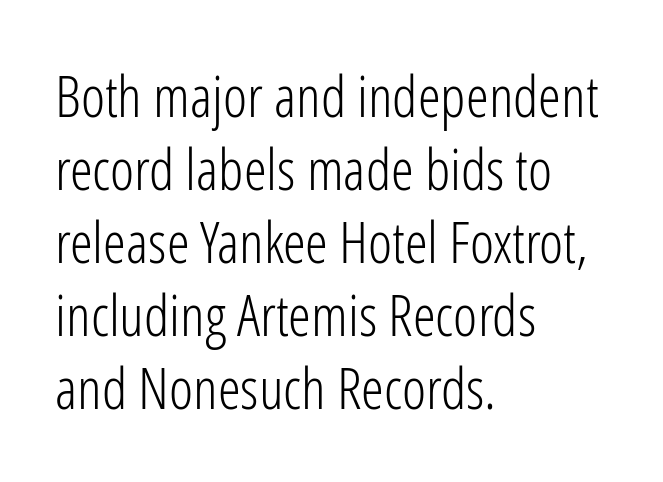
Q: Is the text bold? A: No.
Q: Is the text italic (slanted)? A: No, it is upright.
Q: Is the typeface a serif or a sans-serif typeface? A: Sans-serif.
Q: Is the text underlined? A: No.
Q: How is the paragraph aligned? A: Left-aligned.
Q: Is the spacing between letters normal or unusually wide? A: Normal.
Q: Is the spacing between lines tight, normal or loose? A: Normal.
Q: Width (condensed, normal, or wide)? A: Condensed.
Q: Stroke contrast? A: Low.
Q: x-height? A: Medium.
Q: Monospaced? A: No.
